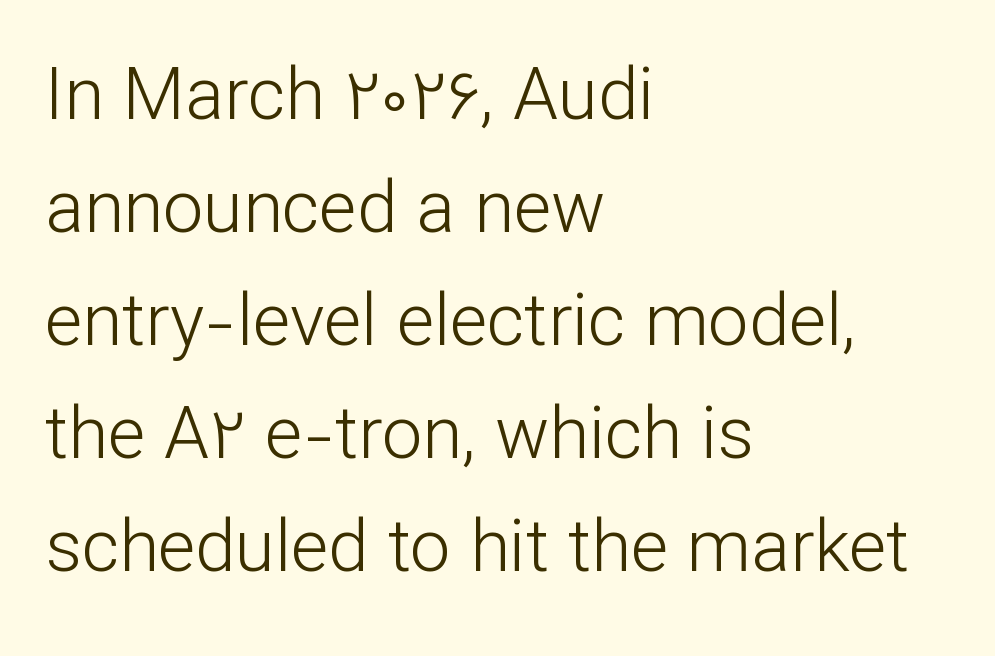
No chunkiness to these letters — they're not bold. The passage shown has conventional tracking throughout. Regular leading. These lines are set flush left with a ragged right edge. If you drew a line through each stem, it would be perfectly vertical.
